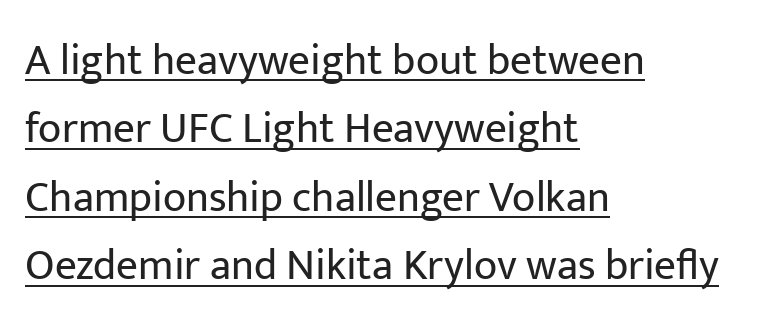
Q: Is the text bold? A: No.
Q: Is the text italic (slanted)? A: No, it is upright.
Q: Is the typeface a serif or a sans-serif typeface? A: Sans-serif.
Q: Is the text underlined? A: Yes.
Q: How is the paragraph aligned? A: Left-aligned.
Q: Is the spacing between letters normal or unusually wide? A: Normal.
Q: Is the spacing between lines tight, normal or loose? A: Normal.
Q: Width (condensed, normal, or wide)? A: Normal.
Q: Stroke contrast? A: Low.
Q: x-height? A: Medium.
Q: Monospaced? A: No.
